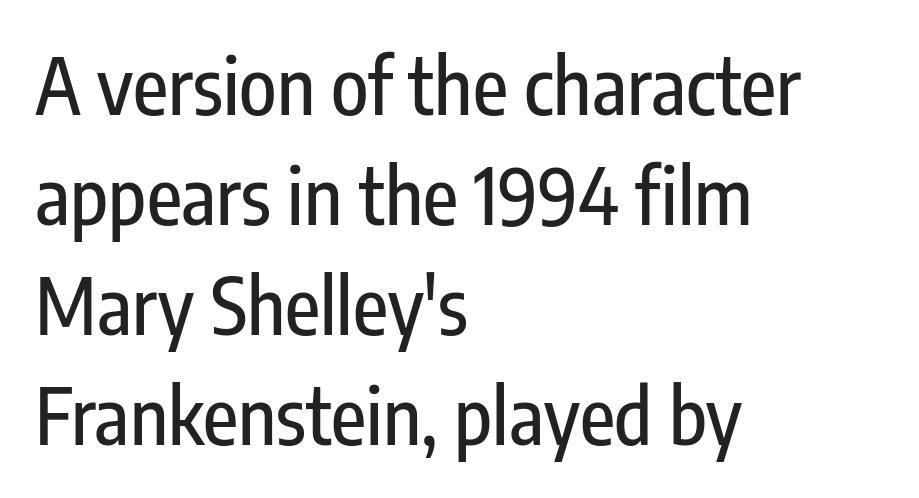
Summary of vertical rhythm: regular, with standard interline spacing. Descenders are the only things crossing below the line. Here the designer chose a conventional face with non-uniform glyph widths. Tracking here is standard; glyphs follow each other at the usual distance.
